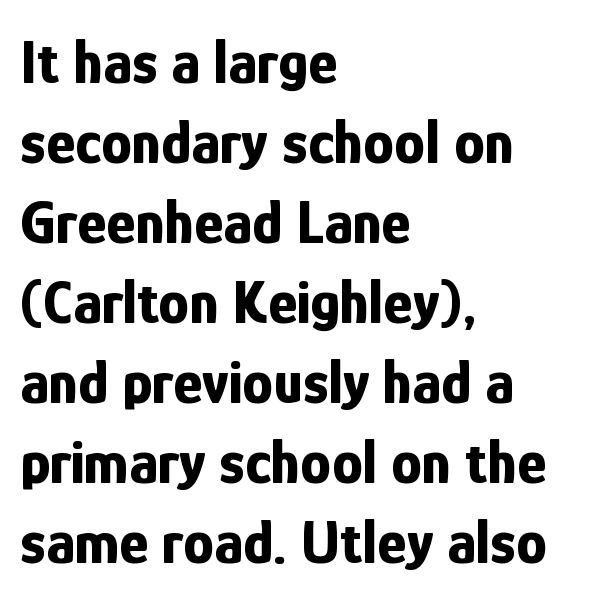
Each letter keeps its own natural width here, so spacing adapts to shape. Students, note that the glyphs here touch the page at normal intervals. Glance below the letters and you will spot only blank space. Letterform terminals end flat and unadorned throughout the passage. All the whitespace from short lines collects on the right.
